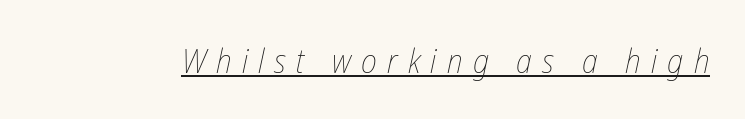
{"italic": "yes", "lean": "right", "slant_degrees": 12, "bold": "no", "weight": "thin", "width": "condensed", "stroke_contrast": "low", "x_height": "medium", "monospaced": "no", "underline": "yes", "letter_spacing": "wide", "letter_spacing_em": 0.3, "glyph_px": 34}
